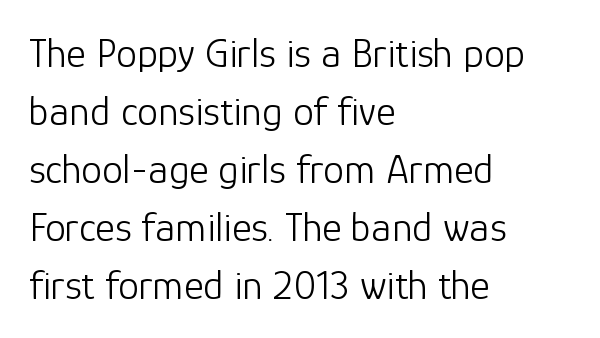
{"serif": "no", "italic": "no", "bold": "no", "weight": "light", "width": "normal", "stroke_contrast": "low", "x_height": "medium", "monospaced": "no", "underline": "no", "align": "left", "line_spacing": "normal", "line_spacing_ratio": 1.38, "letter_spacing": "normal", "letter_spacing_em": 0.0, "glyph_px": 42}
